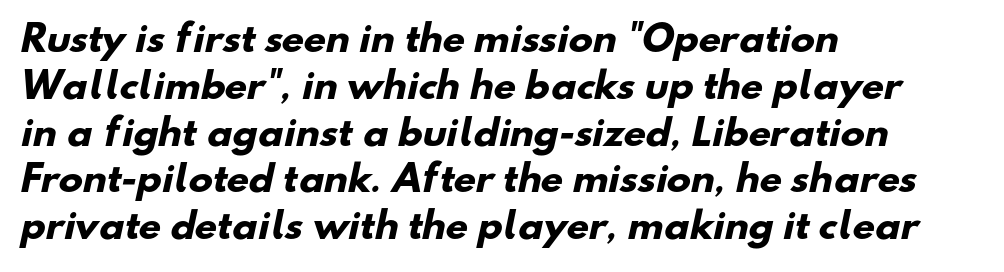
The image shows 36 px heavy sans-serif type; set left-aligned, normal line spacing (1.3x), normal letter spacing, not underlined; low stroke contrast and a small x-height.
